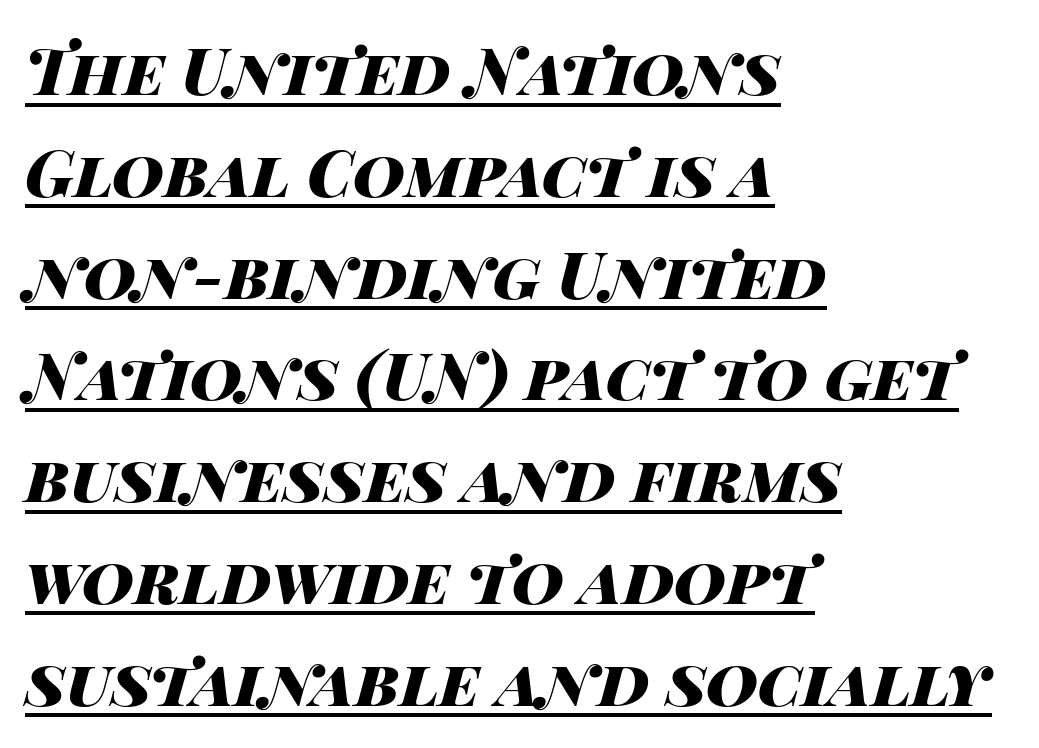
The image shows 64 px heavy, wide type, italic (leaning right); set left-aligned, normal line spacing (1.59x), normal letter spacing, underlined; high stroke contrast and a large x-height.
